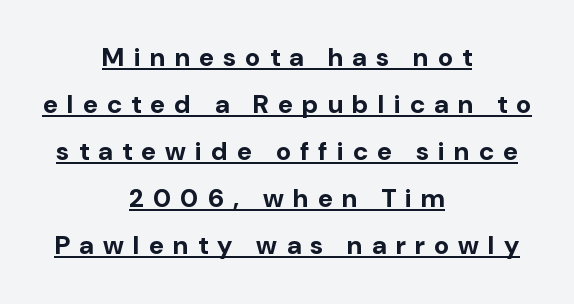
The image shows 26 px bold type, upright; set centered, line spacing 1.81x, unusually wide letter spacing (+0.36 em), underlined.
